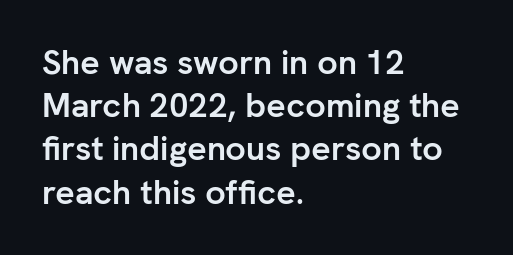
{"serif": "no", "italic": "no", "bold": "yes", "weight": "semibold", "width": "normal", "stroke_contrast": "low", "x_height": "medium", "monospaced": "no", "underline": "no", "align": "left", "line_spacing": "normal", "line_spacing_ratio": 1.27, "letter_spacing": "normal", "letter_spacing_em": 0.0, "glyph_px": 34}
